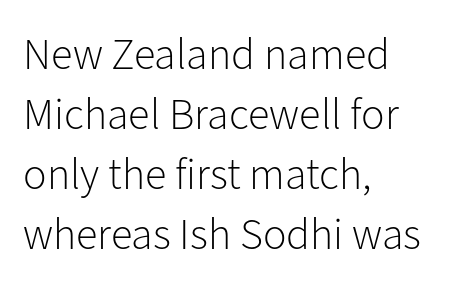
{"serif": "no", "italic": "no", "bold": "no", "weight": "light", "width": "normal", "stroke_contrast": "low", "x_height": "medium", "monospaced": "no", "underline": "no", "align": "left", "line_spacing": "normal", "line_spacing_ratio": 1.36, "letter_spacing": "normal", "letter_spacing_em": 0.0, "glyph_px": 44}
